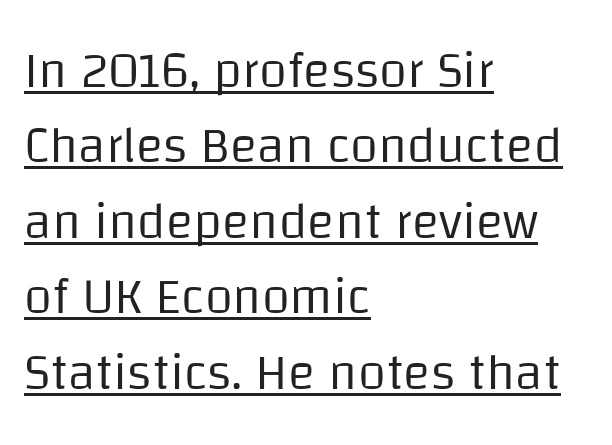
The image shows 51 px regular-weight sans-serif type, upright; set left-aligned, normal line spacing (1.48x), normal letter spacing, underlined; low stroke contrast and a large x-height.
